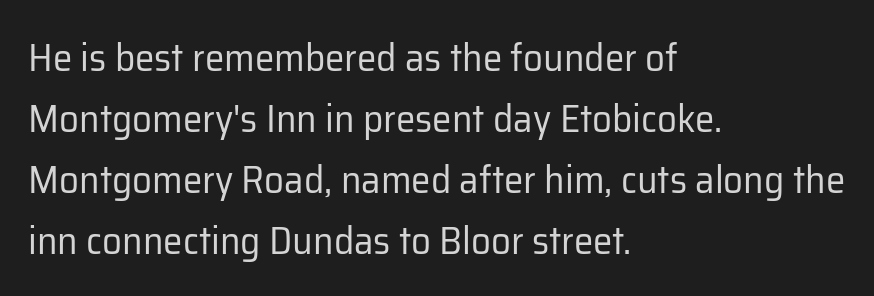
This rendering leaves character spacing at its baseline value. The compositor pushed each line to the left boundary. Check the space under the baseline: it is left empty. The weight would be labelled regular, book, light, or lighter still. Summary of vertical rhythm: regular, with standard interline spacing. Varying glyph widths throughout — classic text-font behaviour.
